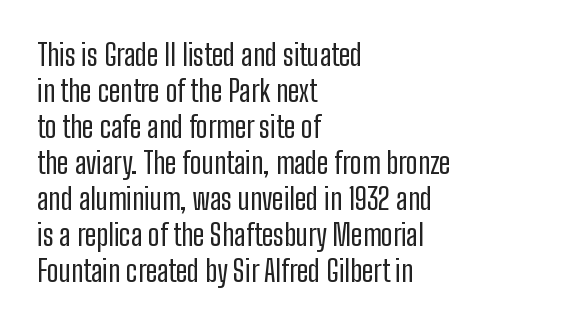
Q: Is the text bold? A: No.
Q: Is the text italic (slanted)? A: No, it is upright.
Q: Is the typeface a serif or a sans-serif typeface? A: Sans-serif.
Q: Is the text underlined? A: No.
Q: How is the paragraph aligned? A: Left-aligned.
Q: Is the spacing between letters normal or unusually wide? A: Normal.
Q: Width (condensed, normal, or wide)? A: Condensed.
Q: Stroke contrast? A: Low.
Q: x-height? A: Medium.
Q: Monospaced? A: No.
